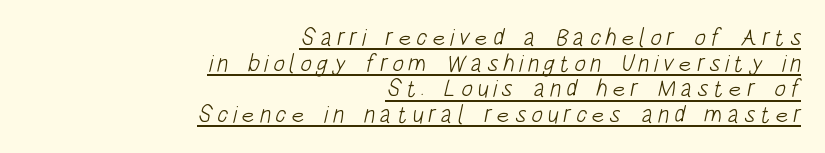
Q: Is the text bold? A: No.
Q: Is the text underlined? A: Yes.
Q: How is the paragraph aligned? A: Right-aligned.
Q: Is the spacing between lines tight, normal or loose? A: Tight.
